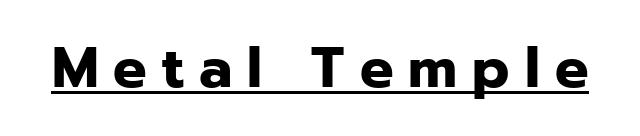
{"serif": "no", "italic": "no", "bold": "yes", "weight": "heavy", "width": "normal", "stroke_contrast": "low", "x_height": "medium", "monospaced": "no", "underline": "yes", "letter_spacing": "wide", "letter_spacing_em": 0.27, "glyph_px": 56}
